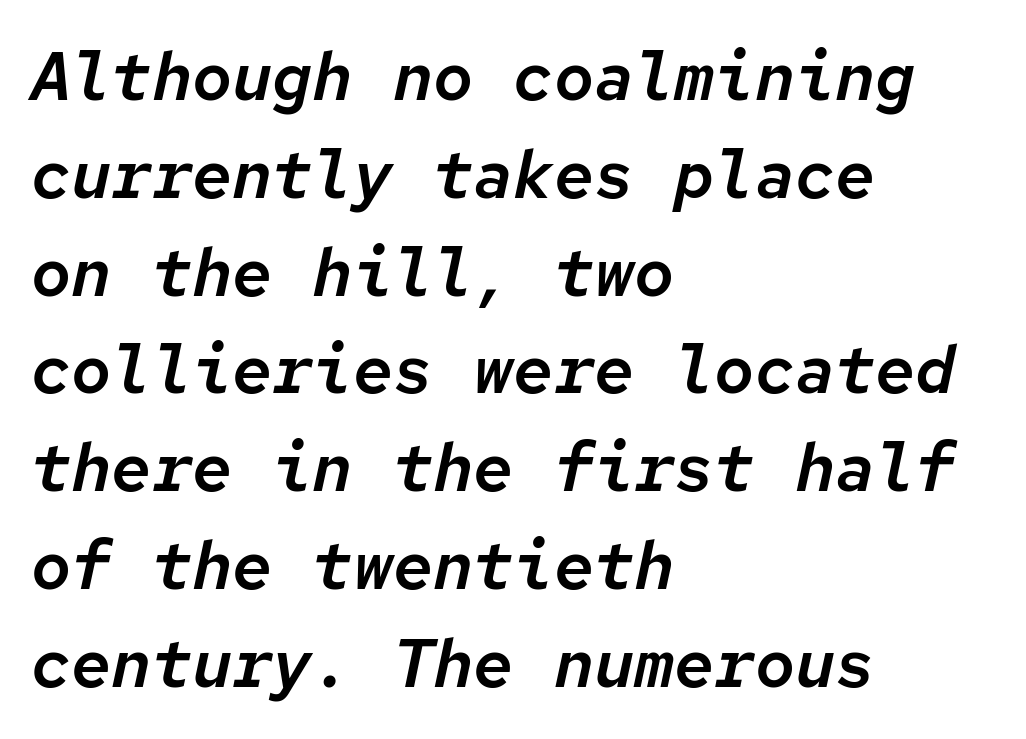
{"italic": "yes", "lean": "right", "slant_degrees": 12, "width": "normal", "stroke_contrast": "low", "x_height": "medium", "monospaced": "yes", "underline": "no", "align": "left", "line_spacing": "normal", "line_spacing_ratio": 1.46, "letter_spacing": "normal", "letter_spacing_em": 0.0, "glyph_px": 67}
